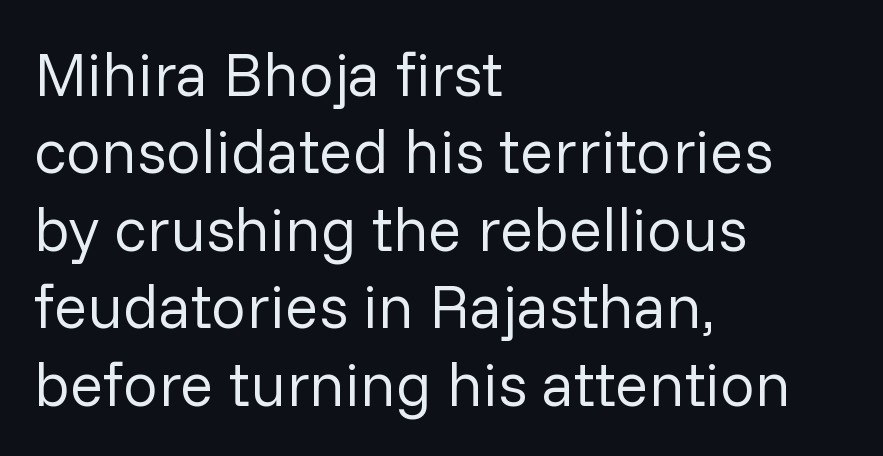
The image shows 62 px regular-weight sans-serif type, upright; set left-aligned, normal line spacing (1.25x), normal letter spacing, not underlined; low stroke contrast and a medium x-height.
